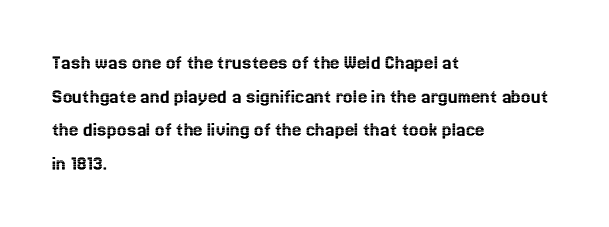
Between one letter and the next there's only the usual sliver of space. The baseline area is clear. Vertically, the passage feels balanced, rows spaced as you'd expect. This sample is left-justified, so line endings fall wherever the words run out.
